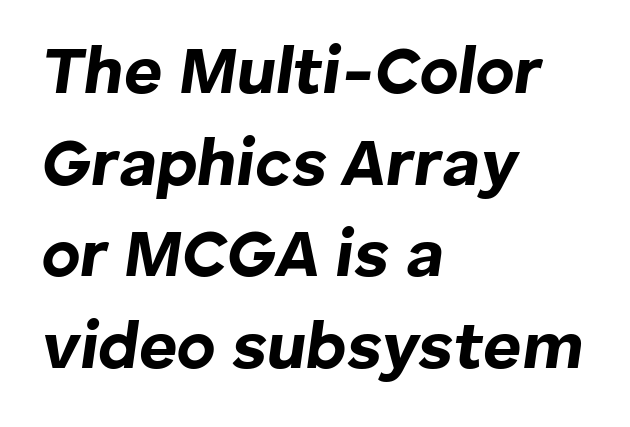
Q: Is the text bold? A: Yes.
Q: Is the text italic (slanted)? A: Yes, it leans right by about 8 degrees.
Q: Is the text underlined? A: No.
Q: How is the paragraph aligned? A: Left-aligned.
Q: Is the spacing between letters normal or unusually wide? A: Normal.
Q: Is the spacing between lines tight, normal or loose? A: Normal.
Q: Width (condensed, normal, or wide)? A: Normal.
Q: Stroke contrast? A: Low.
Q: x-height? A: Medium.
Q: Monospaced? A: No.
